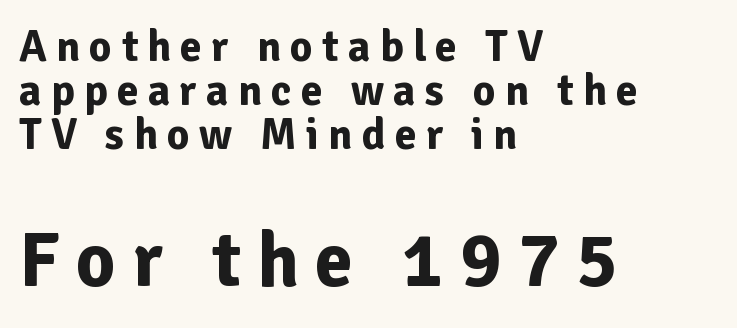
Q: Is the text bold? A: Yes.
Q: Is the text italic (slanted)? A: No, it is upright.
Q: Is the typeface a serif or a sans-serif typeface? A: Sans-serif.
Q: Is the text underlined? A: No.
Q: How is the paragraph aligned? A: Left-aligned.
Q: Is the spacing between letters normal or unusually wide? A: Unusually wide.
Q: Is the spacing between lines tight, normal or loose? A: Tight.
Q: Which block of text is set in a larger size, the first (top) or the second (bottom)? A: The second (bottom) one.
Q: Width (condensed, normal, or wide)? A: Normal.
Q: Stroke contrast? A: Low.
Q: x-height? A: Medium.
Q: Monospaced? A: No.
